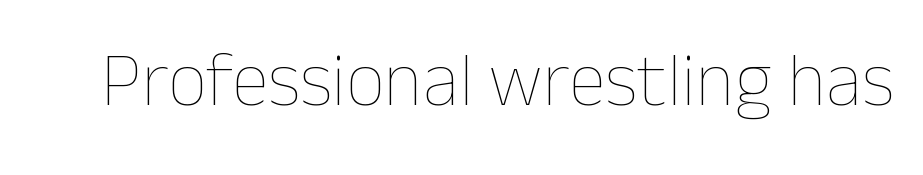
Ordinary non-slanted type is in use. Stroke mass is kept to a normal reading level or below. The face used here is proportionally spaced, like ordinary book or web type. The rendering keeps characters at their native spacing.
